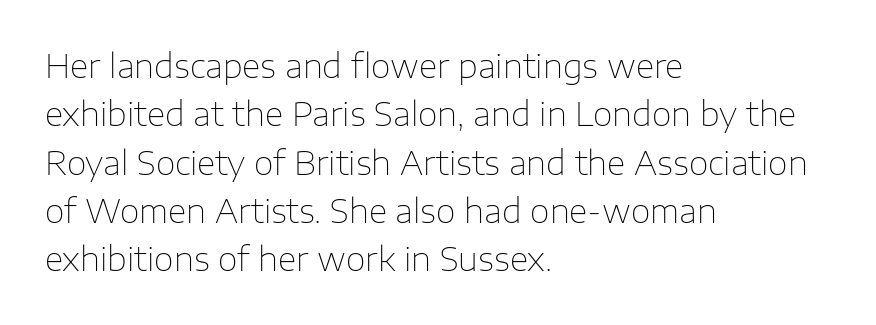
The image shows 32 px thin sans-serif type, upright; set left-aligned, normal line spacing (1.51x), normal letter spacing, not underlined; low stroke contrast and a medium x-height.
